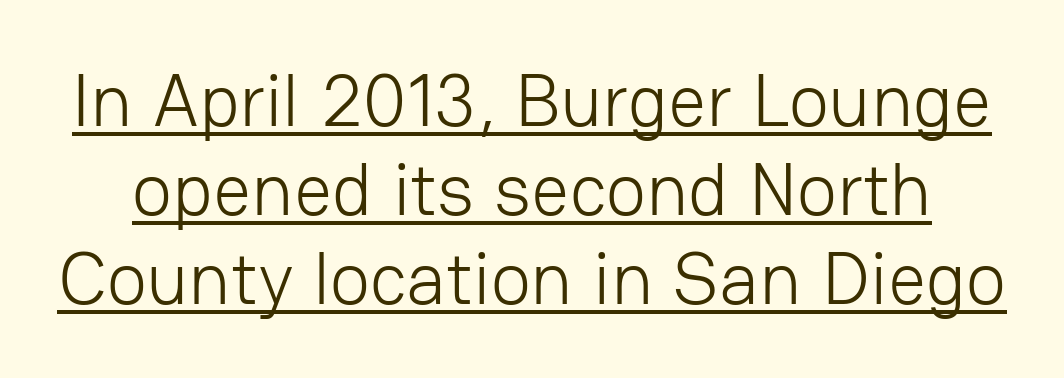
The image shows 75 px light sans-serif type, upright; set line spacing 1.19x, normal letter spacing, underlined; low stroke contrast and a medium x-height.
